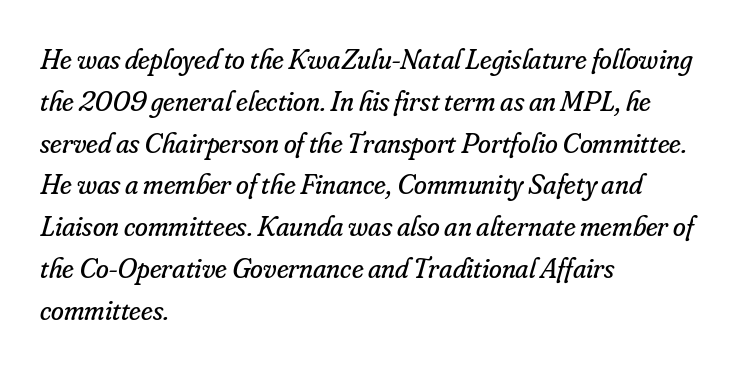
{"serif": "yes", "italic": "yes", "lean": "right", "slant_degrees": 16, "bold": "no", "weight": "regular", "width": "normal", "stroke_contrast": "low", "x_height": "small", "monospaced": "no", "underline": "no", "align": "left", "line_spacing": "normal", "line_spacing_ratio": 1.44, "letter_spacing": "normal", "letter_spacing_em": 0.0, "glyph_px": 29}
